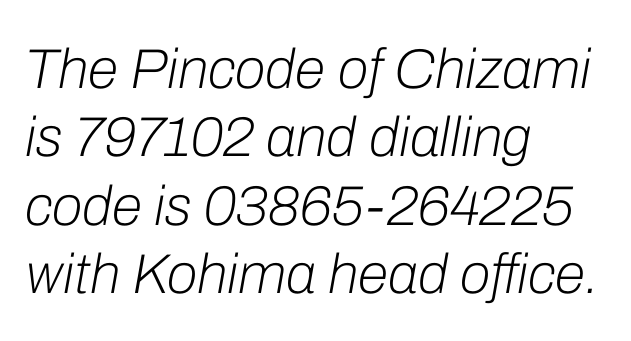
{"italic": "yes", "lean": "right", "slant_degrees": 10, "bold": "no", "weight": "light", "width": "normal", "stroke_contrast": "low", "x_height": "medium", "monospaced": "no", "underline": "no", "align": "left", "line_spacing_ratio": 1.22, "letter_spacing": "normal", "letter_spacing_em": 0.0, "glyph_px": 56}
